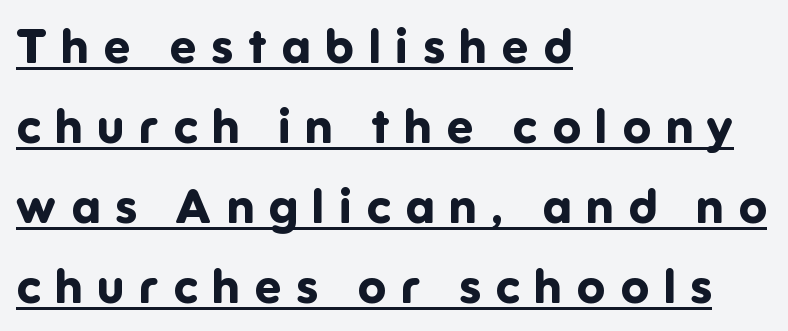
This block has exactly the height ordinary leading produces. Nothing sits at the stroke ends, so this counts as sans-serif. Italic: no, the glyphs are upright roman. Inter-character spacing is expanded well beyond the font's built-in metrics.
